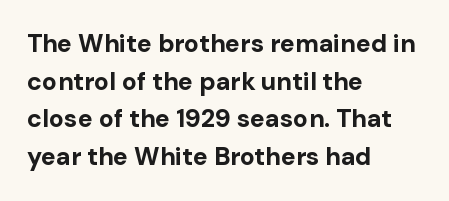
Q: Is the text bold? A: Yes.
Q: Is the text italic (slanted)? A: No, it is upright.
Q: Is the text underlined? A: No.
Q: How is the paragraph aligned? A: Left-aligned.
Q: Is the spacing between letters normal or unusually wide? A: Normal.
Q: Is the spacing between lines tight, normal or loose? A: Normal.
